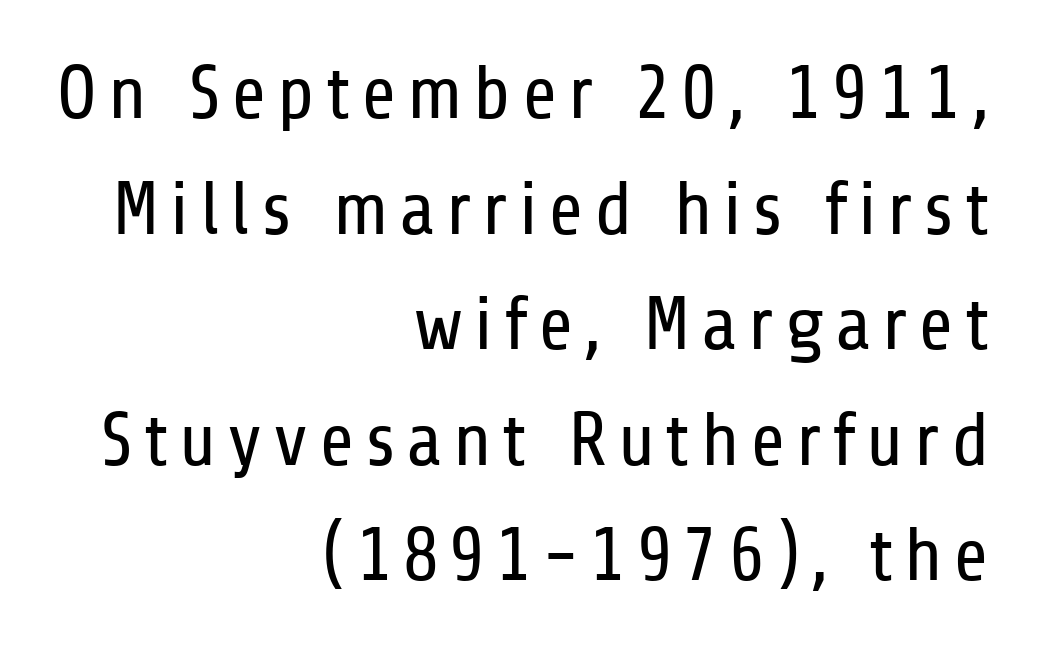
The image shows 76 px regular-weight, condensed sans-serif type, upright; set right-aligned, normal line spacing (1.52x), not underlined; low stroke contrast and a medium x-height.
